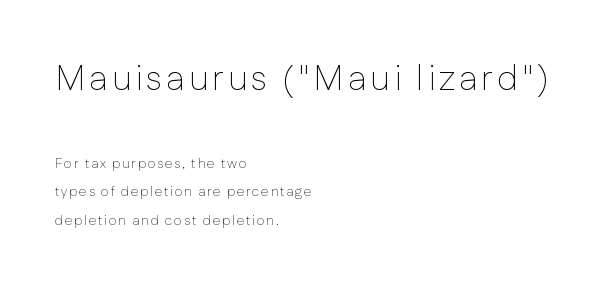
Q: Is the text bold? A: No.
Q: Is the text italic (slanted)? A: No, it is upright.
Q: Is the typeface a serif or a sans-serif typeface? A: Sans-serif.
Q: Is the text underlined? A: No.
Q: How is the paragraph aligned? A: Left-aligned.
Q: Is the spacing between lines tight, normal or loose? A: Loose.
Q: Which block of text is set in a larger size, the first (top) or the second (bottom)? A: The first (top) one.
Q: Width (condensed, normal, or wide)? A: Normal.
Q: Stroke contrast? A: Low.
Q: x-height? A: Medium.
Q: Monospaced? A: No.
